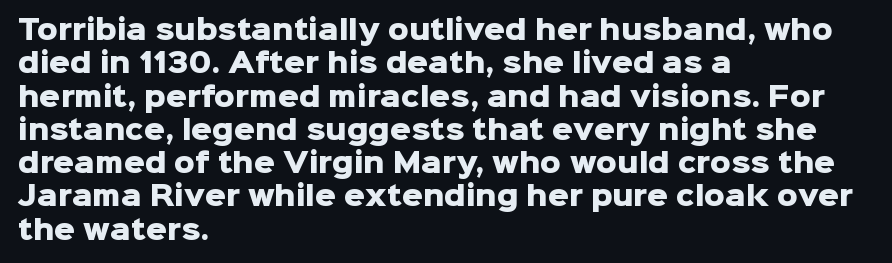
Q: Is the text bold? A: Yes.
Q: Is the text italic (slanted)? A: No, it is upright.
Q: Is the text underlined? A: No.
Q: How is the paragraph aligned? A: Left-aligned.
Q: Is the spacing between letters normal or unusually wide? A: Normal.
Q: Is the spacing between lines tight, normal or loose? A: Normal.
